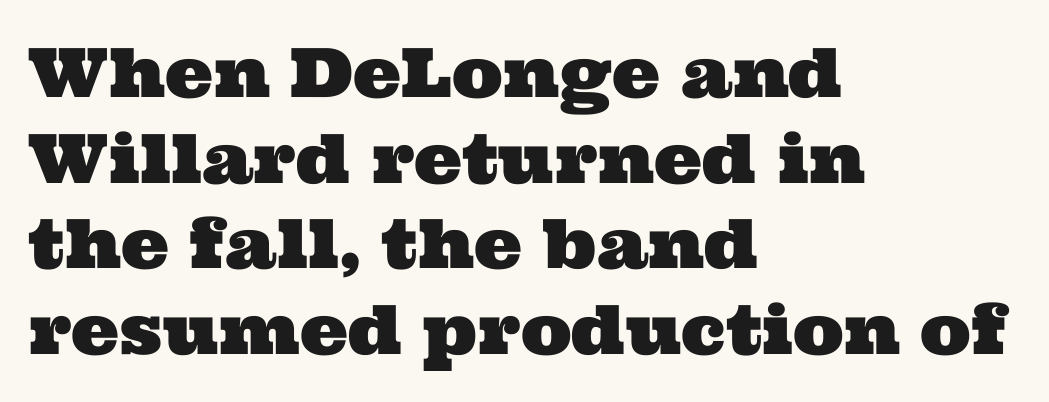
Students, observe: this is what conventionally led text looks like. A classic flush-left, rag-right setting is used for this passage. Clear beneath every line of the passage. The passage shown is typed in a proportional face where columns would drift. Spacing between characters is what you'd get straight out of the box.
